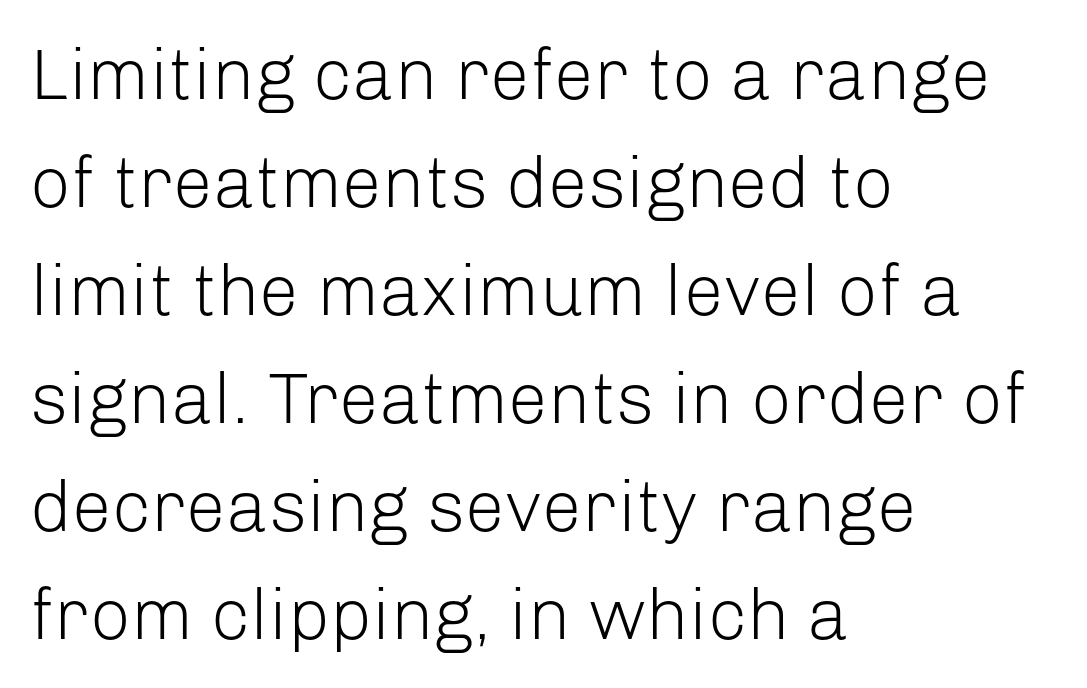
Varying glyph widths throughout — classic text-font behaviour. Compared with a centered layout, this one pins lines to the left instead. The lines sit at an ordinary, default distance from one another. A typesetter would label this face a sans.
